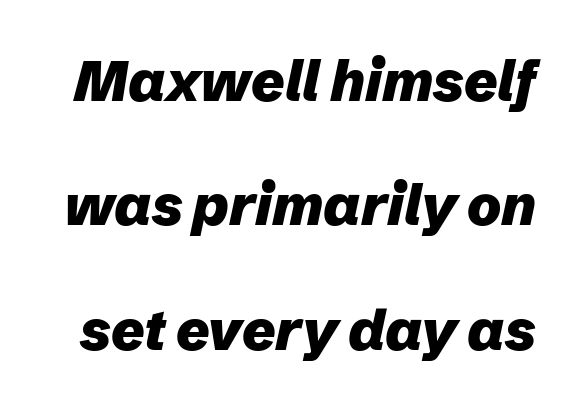
Q: Is the text bold? A: Yes.
Q: Is the text italic (slanted)? A: Yes, it leans right by about 12 degrees.
Q: Is the text underlined? A: No.
Q: Is the spacing between letters normal or unusually wide? A: Normal.
Q: Is the spacing between lines tight, normal or loose? A: Loose.
Q: Width (condensed, normal, or wide)? A: Normal.
Q: Stroke contrast? A: Low.
Q: x-height? A: Medium.
Q: Monospaced? A: No.
